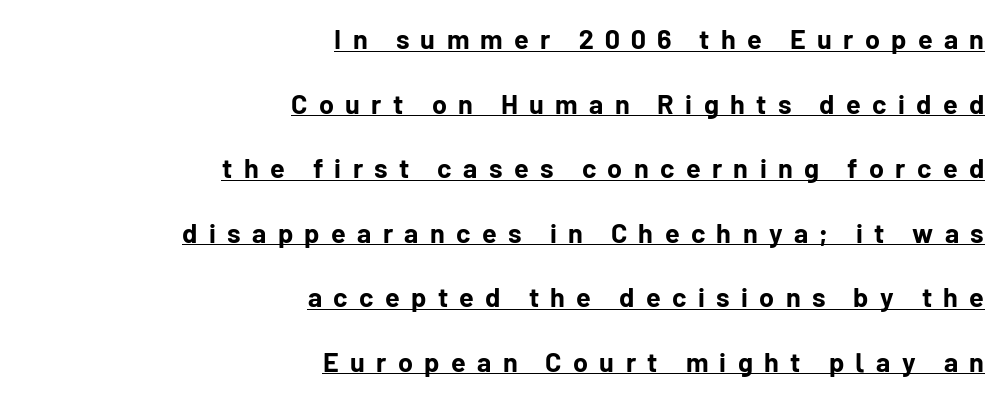
Heavy, bold letterforms. The gaps between neighbouring characters are conspicuously large. Honestly, the underline is the first thing you notice here. A student would call this right alignment; a typographer would say flush right, rag left.
